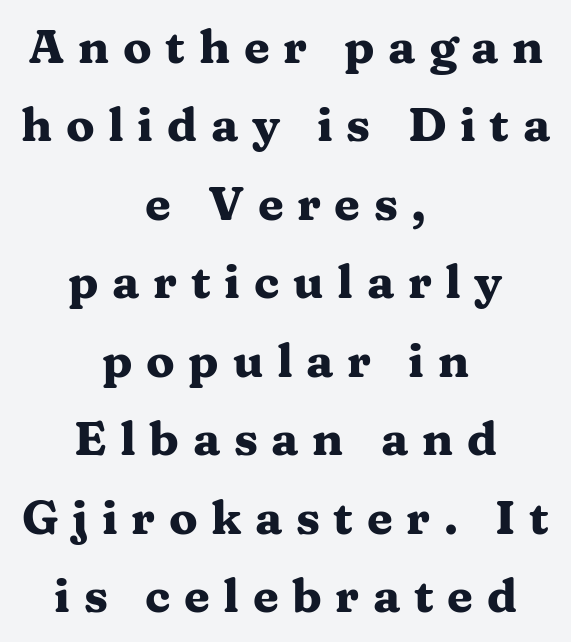
{"serif": "yes", "italic": "no", "bold": "yes", "weight": "heavy", "width": "wide", "stroke_contrast": "medium", "x_height": "medium", "monospaced": "no", "underline": "no", "align": "center", "line_spacing": "normal", "line_spacing_ratio": 1.67, "letter_spacing": "wide", "letter_spacing_em": 0.29, "glyph_px": 47}
